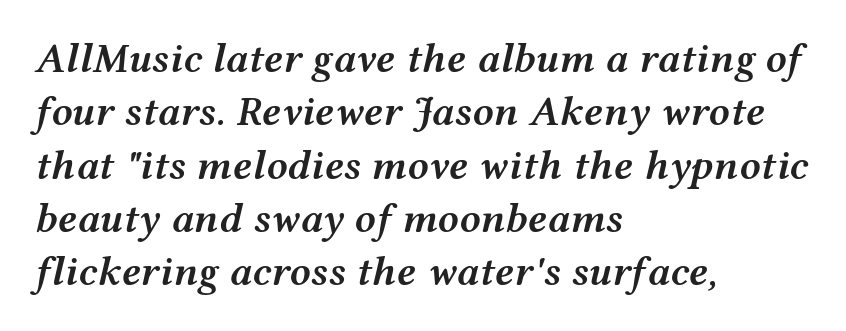
{"italic": "yes", "lean": "right", "slant_degrees": 12, "bold": "semi", "weight": "semibold", "width": "wide", "stroke_contrast": "medium", "x_height": "medium", "monospaced": "no", "underline": "no", "align": "left", "line_spacing": "normal", "line_spacing_ratio": 1.27, "letter_spacing": "normal", "letter_spacing_em": 0.0, "glyph_px": 42}
